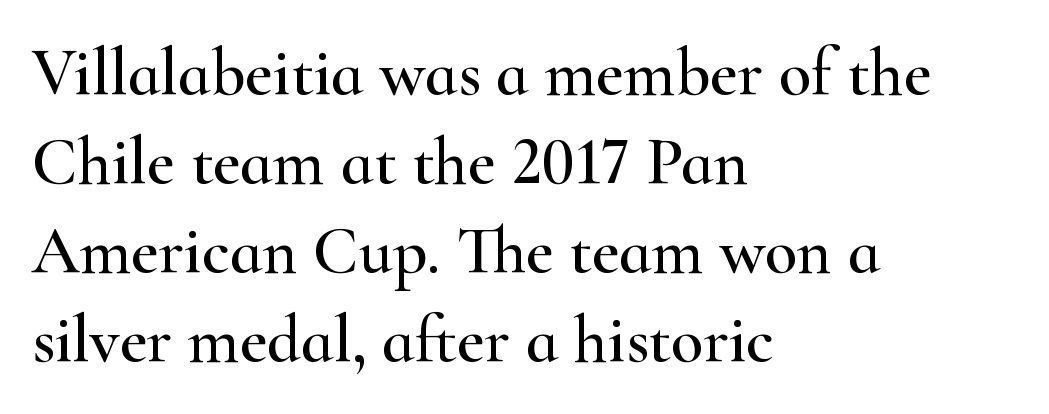
What kind of face is this? One with serifs. These lines are rendered in a variable-pitch font. Spacing between characters is what you'd get straight out of the box. Each line starts at the same left margin while the right side varies.
